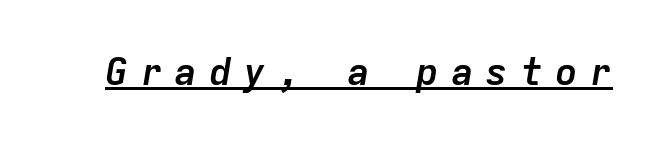
Q: Is the text bold? A: Yes.
Q: Is the text italic (slanted)? A: Yes, it leans right by about 9 degrees.
Q: Is the text underlined? A: Yes.
Q: Is the spacing between letters normal or unusually wide? A: Unusually wide.
Q: Width (condensed, normal, or wide)? A: Normal.
Q: Stroke contrast? A: Low.
Q: x-height? A: Medium.
Q: Monospaced? A: Yes.
